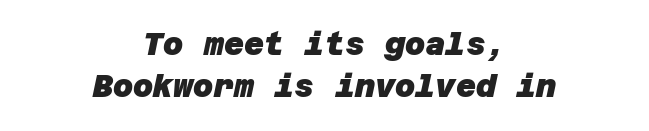
Is this a sans? Yes — the strokes have no serifs. Honestly, the letter spacing is just normal — you wouldn't notice it. Does the weight exceed regular? Yes, all the way to bold. The baseline area is clear. Honestly, the row spacing looks completely unremarkable.
